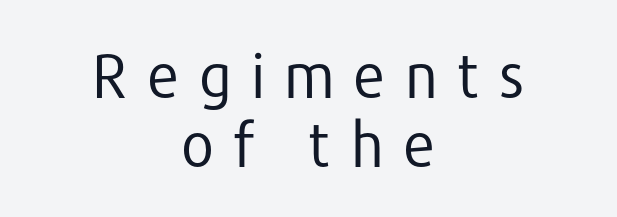
Q: Is the text bold? A: No.
Q: Is the text italic (slanted)? A: No, it is upright.
Q: Is the typeface a serif or a sans-serif typeface? A: Sans-serif.
Q: Is the text underlined? A: No.
Q: How is the paragraph aligned? A: Centered.
Q: Is the spacing between letters normal or unusually wide? A: Unusually wide.
Q: Is the spacing between lines tight, normal or loose? A: Tight.
Q: Width (condensed, normal, or wide)? A: Normal.
Q: Stroke contrast? A: Low.
Q: x-height? A: Medium.
Q: Monospaced? A: No.
